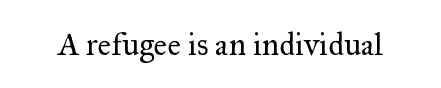
Between one letter and the next there's only the usual sliver of space. Little horizontal feet cap the strokes, marking this as serif type. The strokes carry an ordinary text weight at most. Style check: upright. The zone under the glyphs is completely vacant.
